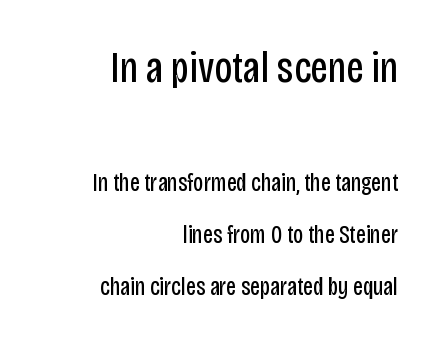
The image shows 44 px regular-weight, condensed sans-serif type, upright; set right-aligned, loose line spacing (2.07x), normal letter spacing, not underlined; the first (top) block is 1.76x larger; low stroke contrast and a large x-height.
